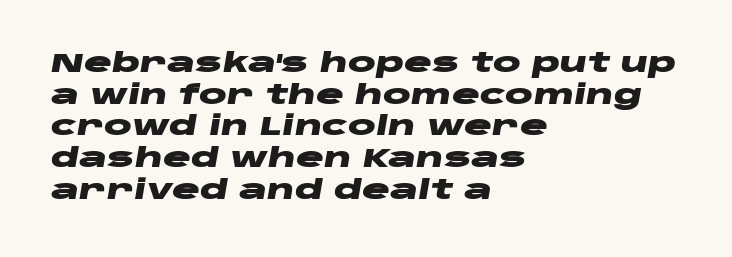
The glyphs are unaccompanied by any horizontal stroke below them. Inter-character spacing is left at the font's built-in metrics. The face used here has a pronounced slope to its letters. You'd pick this weight for a headline — it's a proper bold. Line beginnings align vertically; line endings do not.
